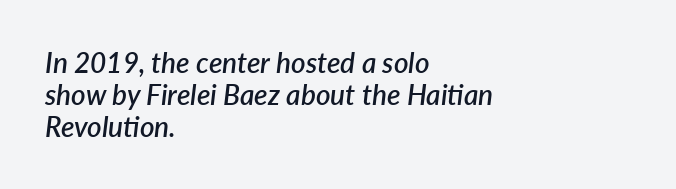
{"italic": "yes", "lean": "right", "slant_degrees": 7, "bold": "semi", "weight": "semibold", "width": "normal", "stroke_contrast": "low", "x_height": "medium", "monospaced": "no", "underline": "no", "align": "left", "line_spacing": "tight", "line_spacing_ratio": 1.15, "letter_spacing": "normal", "letter_spacing_em": 0.0, "glyph_px": 28}
